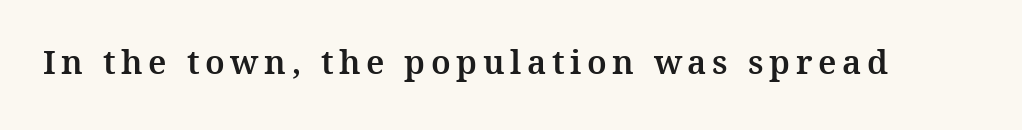
{"serif": "yes", "italic": "no", "width": "normal", "stroke_contrast": "medium", "x_height": "medium", "monospaced": "no", "underline": "no", "glyph_px": 33}
